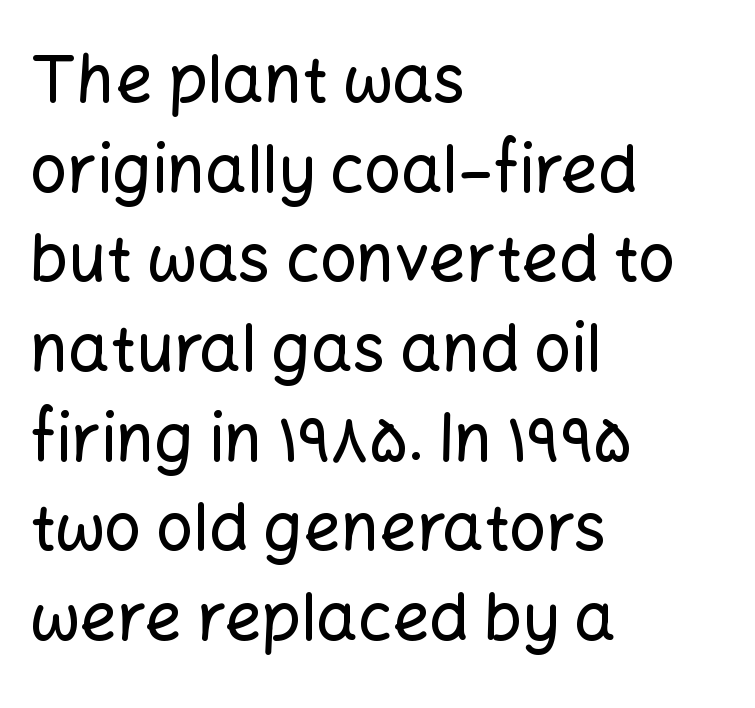
Q: Is the text italic (slanted)? A: No, it is upright.
Q: Is the typeface a serif or a sans-serif typeface? A: Sans-serif.
Q: Is the text underlined? A: No.
Q: How is the paragraph aligned? A: Left-aligned.
Q: Is the spacing between letters normal or unusually wide? A: Normal.
Q: Is the spacing between lines tight, normal or loose? A: Normal.
Q: Width (condensed, normal, or wide)? A: Normal.
Q: Stroke contrast? A: Low.
Q: x-height? A: Medium.
Q: Monospaced? A: No.
